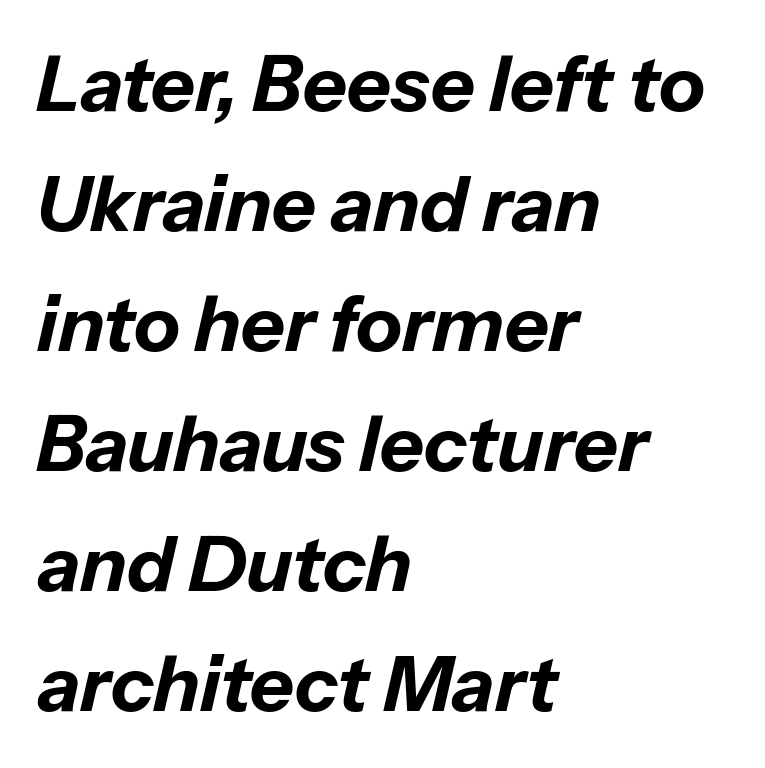
The image shows 76 px bold type, italic (leaning right); set left-aligned, normal line spacing (1.58x), normal letter spacing, not underlined; low stroke contrast and a medium x-height.
